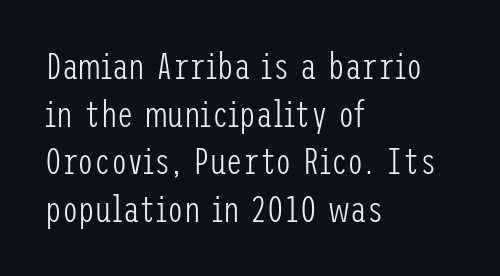
The designer left line spacing at the default. Honestly, there is no underline to notice here at all. Where is the straight margin? On the left. Classification — sans serif. No extra tracking has been applied to these lines. The weight would be labelled regular, book, light, or lighter still.
